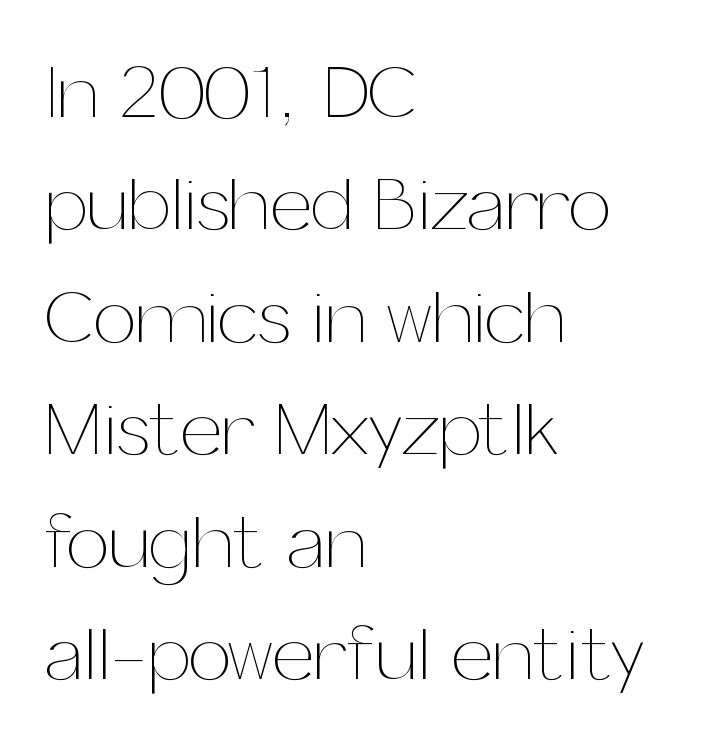
Q: Is the text bold? A: No.
Q: Is the text italic (slanted)? A: No, it is upright.
Q: Is the text underlined? A: No.
Q: How is the paragraph aligned? A: Left-aligned.
Q: Is the spacing between letters normal or unusually wide? A: Normal.
Q: Is the spacing between lines tight, normal or loose? A: Normal.
Q: Width (condensed, normal, or wide)? A: Normal.
Q: Stroke contrast? A: Medium.
Q: x-height? A: Medium.
Q: Monospaced? A: No.
